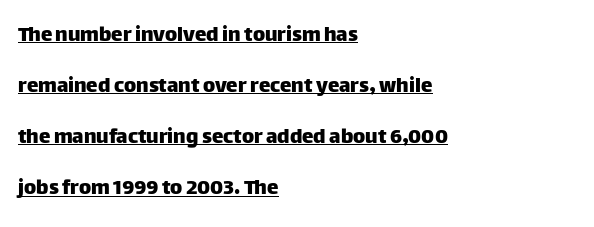
Is there an underline? Yes — a line sits under the letters. Quick note: not italic, upright. Compared with typical body copy, the letter spacing here is the same. This block would shrink considerably if given ordinary leading; it's expanded now. Each line starts at the same left margin while the right side varies.
